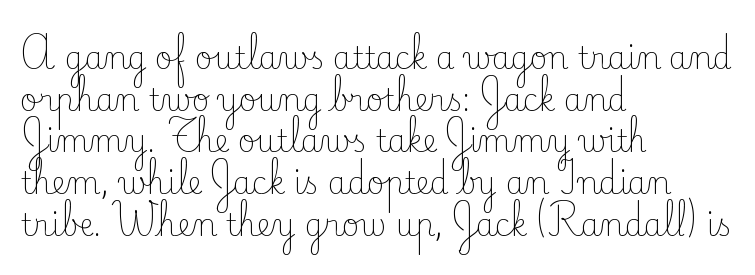
The font's upright variant was chosen for this text. How are the letters spaced? Ordinarily, with no added tracking. What kind of face is this? One with serifs. Teacher's note: observe the even left margin — that is flush-left alignment. The rendering uses a moderate line-height, typical for paragraphs. Letters have the restrained weight of plain body copy at most.
